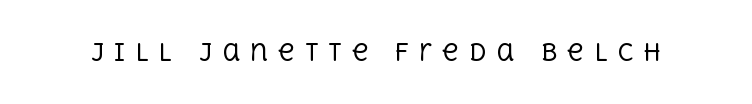
{"italic": "no", "bold": "no", "underline": "no", "letter_spacing": "wide", "letter_spacing_em": 0.42, "glyph_px": 23}
